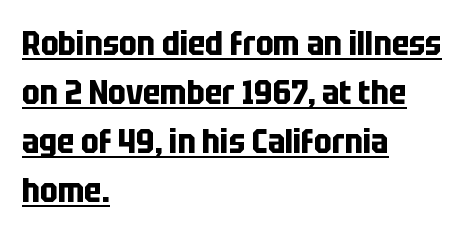
The image shows 33 px bold, condensed sans-serif type, upright; set left-aligned, normal line spacing (1.48x), normal letter spacing, underlined; low stroke contrast and a large x-height.
